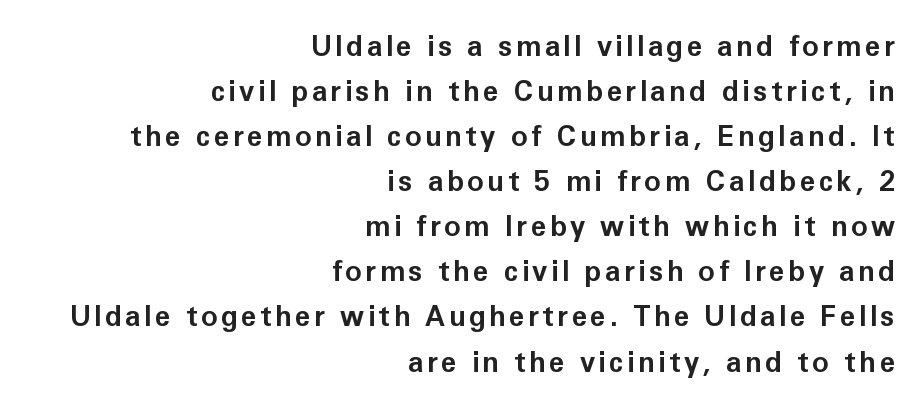
Q: Is the text bold? A: Yes.
Q: Is the text italic (slanted)? A: No, it is upright.
Q: Is the typeface a serif or a sans-serif typeface? A: Sans-serif.
Q: Is the text underlined? A: No.
Q: How is the paragraph aligned? A: Right-aligned.
Q: Is the spacing between lines tight, normal or loose? A: Normal.
Q: Width (condensed, normal, or wide)? A: Normal.
Q: Stroke contrast? A: Low.
Q: x-height? A: Medium.
Q: Monospaced? A: No.
